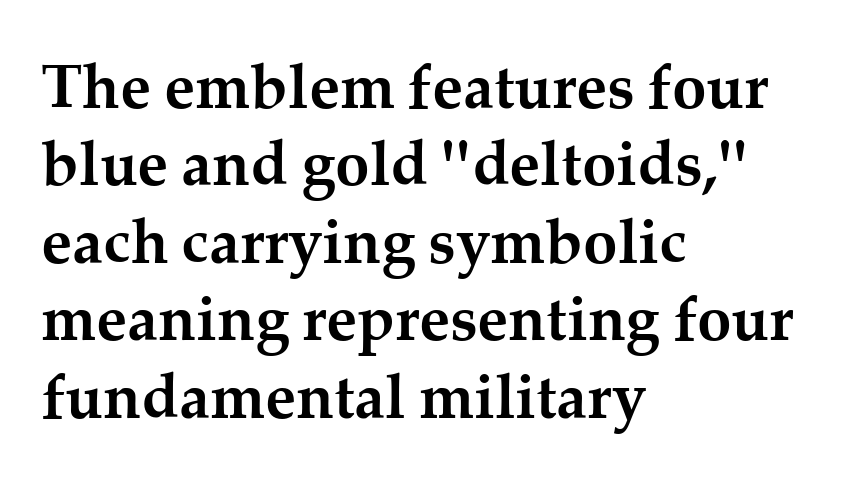
{"serif": "yes", "italic": "no", "bold": "yes", "weight": "semibold", "width": "normal", "stroke_contrast": "medium", "x_height": "medium", "monospaced": "no", "underline": "no", "align": "left", "line_spacing": "normal", "line_spacing_ratio": 1.25, "letter_spacing": "normal", "letter_spacing_em": 0.0, "glyph_px": 62}
